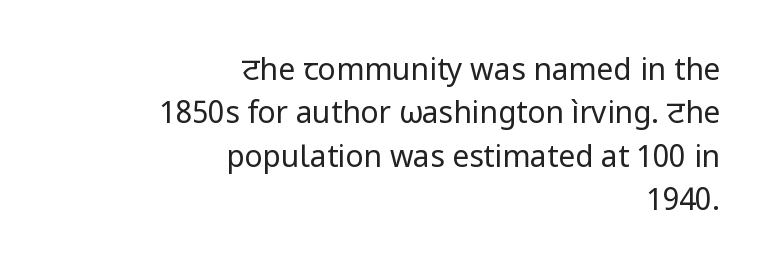
{"serif": "no", "italic": "no", "bold": "no", "weight": "regular", "width": "normal", "stroke_contrast": "low", "x_height": "medium", "monospaced": "no", "underline": "no", "align": "right", "line_spacing": "normal", "line_spacing_ratio": 1.45, "letter_spacing": "normal", "letter_spacing_em": 0.0, "glyph_px": 30}
